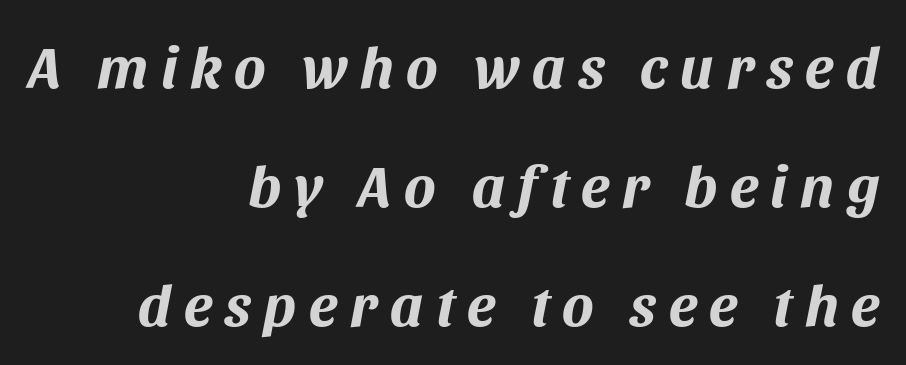
Q: Is the text bold? A: Yes.
Q: Is the text italic (slanted)? A: Yes, it leans right by about 11 degrees.
Q: Is the text underlined? A: No.
Q: How is the paragraph aligned? A: Right-aligned.
Q: Is the spacing between letters normal or unusually wide? A: Unusually wide.
Q: Is the spacing between lines tight, normal or loose? A: Loose.
Q: Width (condensed, normal, or wide)? A: Normal.
Q: Stroke contrast? A: Medium.
Q: x-height? A: Large.
Q: Monospaced? A: No.
